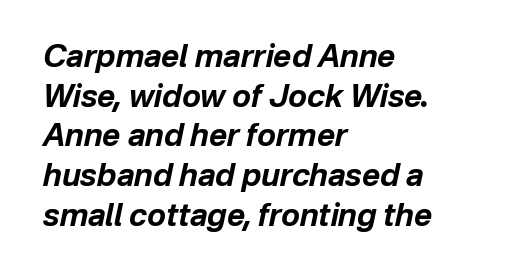
Q: Is the text bold? A: Yes.
Q: Is the text italic (slanted)? A: Yes, it leans right by about 12 degrees.
Q: Is the text underlined? A: No.
Q: How is the paragraph aligned? A: Left-aligned.
Q: Is the spacing between letters normal or unusually wide? A: Normal.
Q: Is the spacing between lines tight, normal or loose? A: Normal.
Q: Width (condensed, normal, or wide)? A: Normal.
Q: Stroke contrast? A: Low.
Q: x-height? A: Medium.
Q: Monospaced? A: No.
